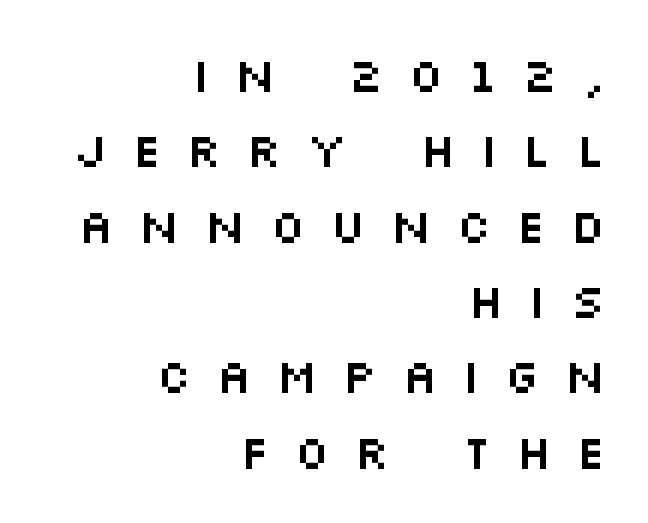
{"serif": "no", "italic": "no", "width": "wide", "stroke_contrast": "medium", "x_height": "large", "monospaced": "no", "underline": "no", "align": "right", "line_spacing": "normal", "line_spacing_ratio": 1.57, "letter_spacing": "wide", "letter_spacing_em": 0.5, "glyph_px": 48}
